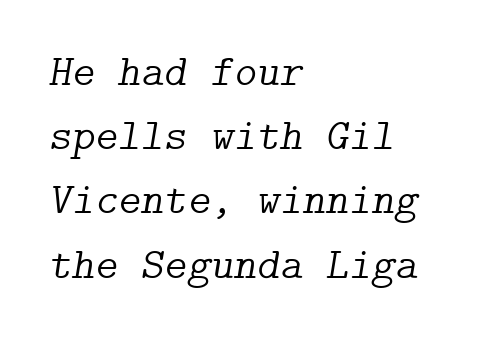
The face looks like a standard text weight, possibly lighter. The paragraph shown leans on its left margin. To sum up the face: it has serifs. Anything drawn beneath the words? Only blank space. Notice how descenders clear the ascenders below comfortably — that's standard leading. When letters slant like this, we call the style italic.
